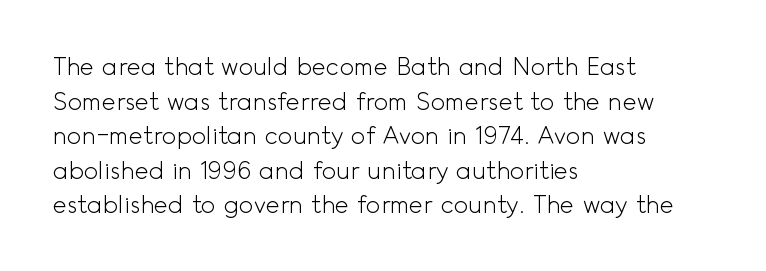
Regarding leading, the lines here are spaced in the standard way. The letters look calm and open, with moderate or lighter stems. Layout note: lines flush left. The rendering keeps characters at their native spacing. The lettering stays uniformly vertical, giving the passage a roman look. Underline: absent.
